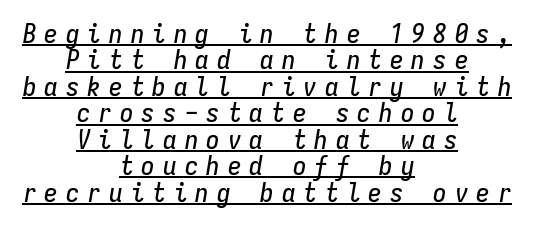
One-word summary of the alignment: center. Posture: slanted. In designer terms, the underline attribute is active on this setting. How would I describe the line gaps? Narrow and economical. The face used here is rendered with a markedly widened letterfit.
